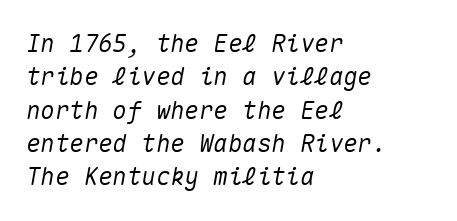
The image shows 24 px text type, italic (leaning right); set left-aligned, normal line spacing (1.39x), normal letter spacing, not underlined.
